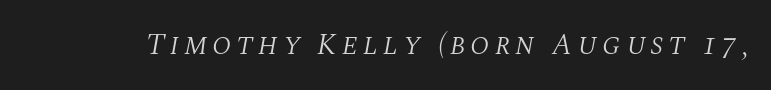
Q: Is the text bold? A: No.
Q: Is the text italic (slanted)? A: Yes, it leans right by about 10 degrees.
Q: Is the typeface a serif or a sans-serif typeface? A: Serif.
Q: Is the text underlined? A: No.
Q: Width (condensed, normal, or wide)? A: Normal.
Q: Stroke contrast? A: Medium.
Q: x-height? A: Large.
Q: Monospaced? A: No.
